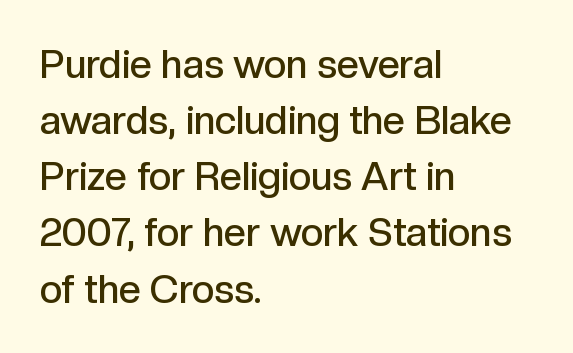
Q: Is the text bold? A: Semi-bold.
Q: Is the text italic (slanted)? A: No, it is upright.
Q: Is the typeface a serif or a sans-serif typeface? A: Sans-serif.
Q: Is the text underlined? A: No.
Q: How is the paragraph aligned? A: Left-aligned.
Q: Is the spacing between letters normal or unusually wide? A: Normal.
Q: Is the spacing between lines tight, normal or loose? A: Normal.
Q: Width (condensed, normal, or wide)? A: Normal.
Q: x-height? A: Medium.
Q: Monospaced? A: No.
